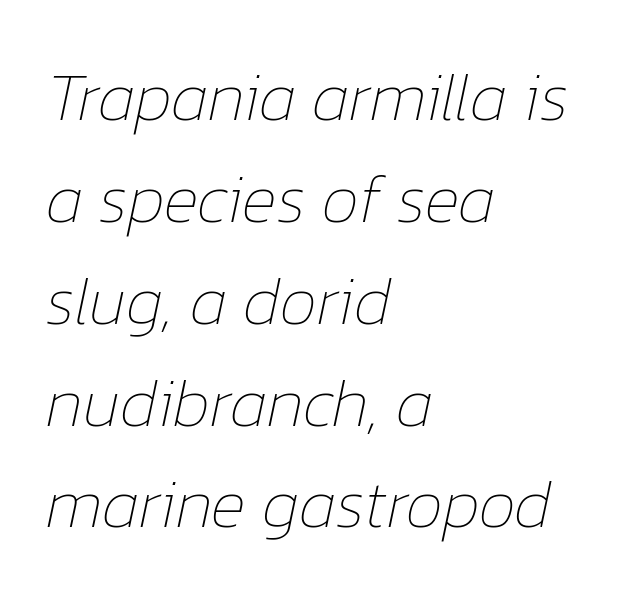
{"italic": "yes", "lean": "right", "slant_degrees": 12, "bold": "no", "weight": "thin", "width": "normal", "stroke_contrast": "low", "x_height": "medium", "monospaced": "no", "underline": "no", "align": "left", "line_spacing": "normal", "line_spacing_ratio": 1.52, "letter_spacing": "normal", "letter_spacing_em": 0.0, "glyph_px": 67}
